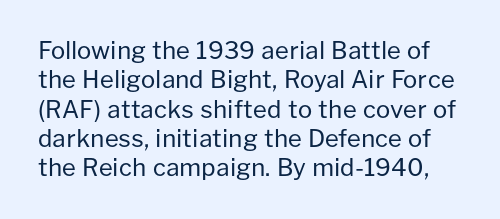
{"italic": "no", "bold": "no", "underline": "no", "line_spacing_ratio": 1.22, "letter_spacing": "normal", "letter_spacing_em": 0.0, "glyph_px": 24}
